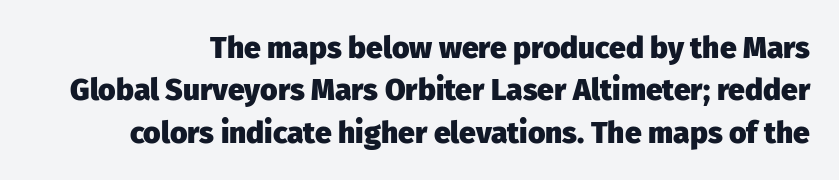
The image shows 30 px heavy sans-serif type, upright; set normal line spacing (1.41x), normal letter spacing, not underlined; low stroke contrast and a medium x-height.
